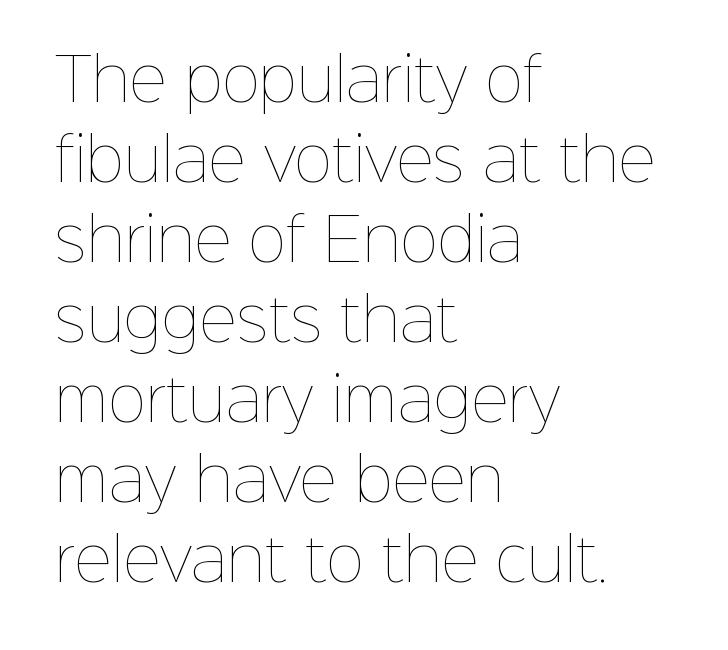
{"italic": "no", "bold": "no", "weight": "thin", "width": "normal", "stroke_contrast": "low", "x_height": "medium", "monospaced": "no", "underline": "no", "align": "left", "line_spacing": "normal", "line_spacing_ratio": 1.38, "letter_spacing": "normal", "letter_spacing_em": 0.0, "glyph_px": 58}
